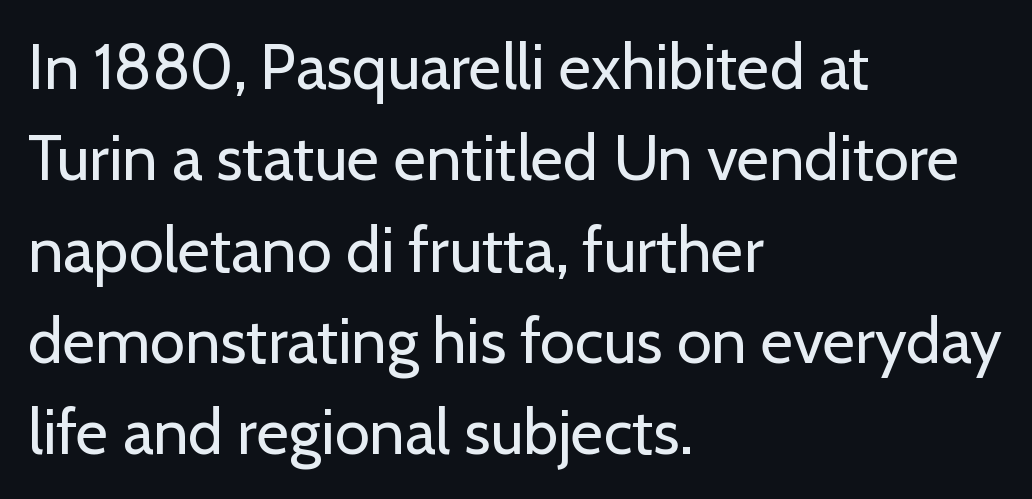
The type sits square on the baseline with zero lean. Check under the words: just untouched page. Standard letterfit; no display-style spreading of the glyphs. Spacing verdict: proportional, widths tailored to each character. In terms of letterform style, serifs are entirely absent.
